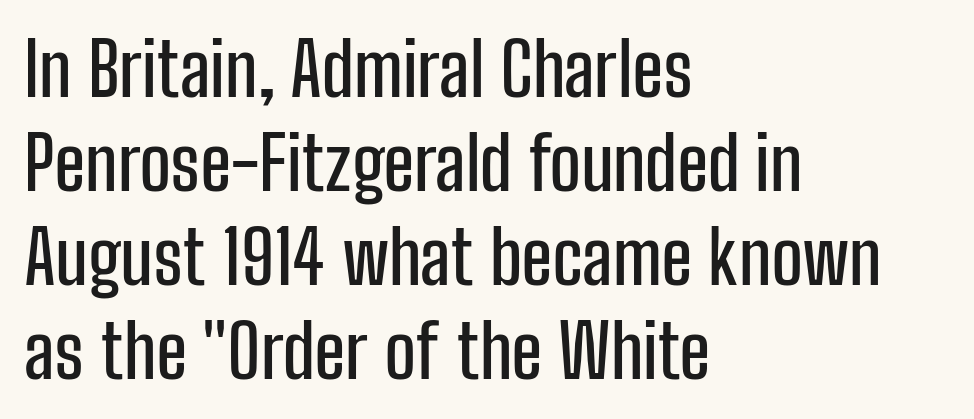
Q: Is the text italic (slanted)? A: No, it is upright.
Q: Is the typeface a serif or a sans-serif typeface? A: Sans-serif.
Q: Is the text underlined? A: No.
Q: How is the paragraph aligned? A: Left-aligned.
Q: Is the spacing between letters normal or unusually wide? A: Normal.
Q: Is the spacing between lines tight, normal or loose? A: Normal.
Q: Width (condensed, normal, or wide)? A: Condensed.
Q: Stroke contrast? A: Low.
Q: x-height? A: Medium.
Q: Monospaced? A: No.
